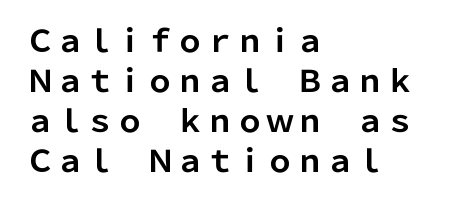
The image shows 30 px bold sans-serif type, upright; set left-aligned, normal line spacing (1.33x), normal letter spacing, not underlined; low stroke contrast and a medium x-height.
